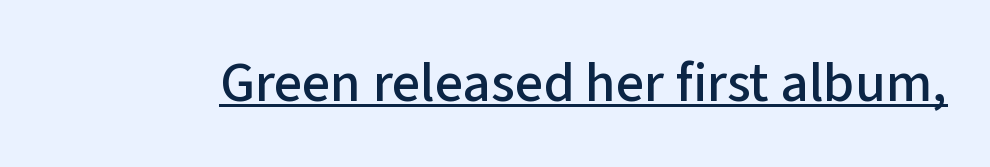
{"serif": "no", "italic": "no", "width": "normal", "stroke_contrast": "low", "x_height": "medium", "monospaced": "no", "underline": "yes", "letter_spacing": "normal", "letter_spacing_em": 0.0, "glyph_px": 56}
